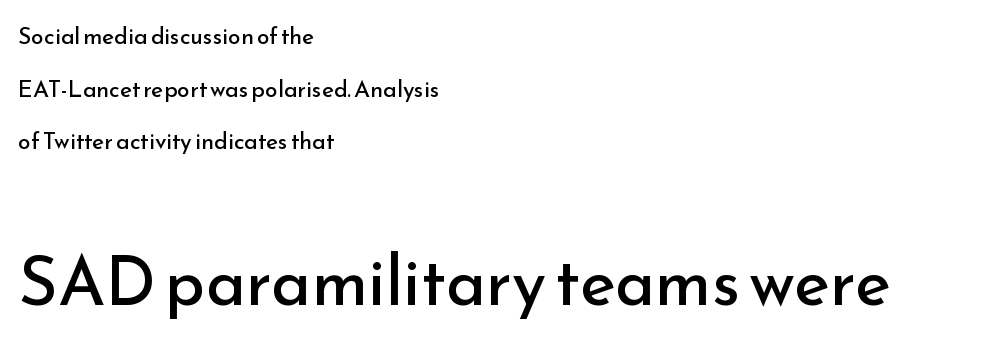
Q: Is the text bold? A: No.
Q: Is the text italic (slanted)? A: No, it is upright.
Q: Is the typeface a serif or a sans-serif typeface? A: Sans-serif.
Q: Is the text underlined? A: No.
Q: How is the paragraph aligned? A: Left-aligned.
Q: Is the spacing between letters normal or unusually wide? A: Normal.
Q: Is the spacing between lines tight, normal or loose? A: Loose.
Q: Which block of text is set in a larger size, the first (top) or the second (bottom)? A: The second (bottom) one.
Q: Width (condensed, normal, or wide)? A: Normal.
Q: Stroke contrast? A: Low.
Q: x-height? A: Small.
Q: Monospaced? A: No.
